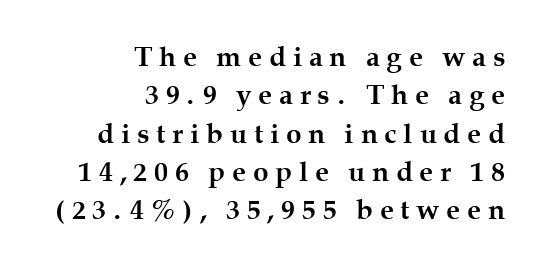
Q: Is the text bold? A: Yes.
Q: Is the text italic (slanted)? A: No, it is upright.
Q: Is the typeface a serif or a sans-serif typeface? A: Serif.
Q: Is the text underlined? A: No.
Q: How is the paragraph aligned? A: Right-aligned.
Q: Is the spacing between letters normal or unusually wide? A: Unusually wide.
Q: Is the spacing between lines tight, normal or loose? A: Normal.
Q: Width (condensed, normal, or wide)? A: Normal.
Q: Stroke contrast? A: Medium.
Q: x-height? A: Medium.
Q: Monospaced? A: No.
